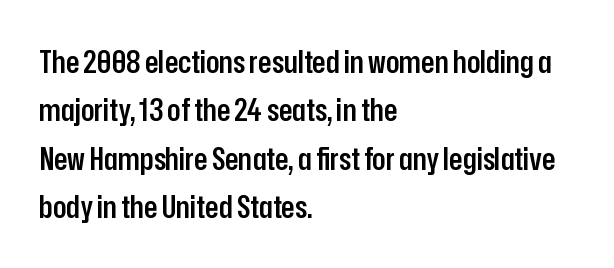
The image shows 31 px semibold, condensed sans-serif type, upright; set left-aligned, normal line spacing (1.56x), normal letter spacing, not underlined; low stroke contrast and a medium x-height.
